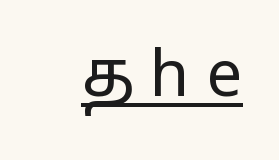
Inter-character spacing is expanded well beyond the font's built-in metrics. What decoration does the sample have? An underline. The specimen reads as upright at a glance. Character widths vary here, with narrow letters taking less room than wide ones. The passage shown is typeset with a sans-serif family.
